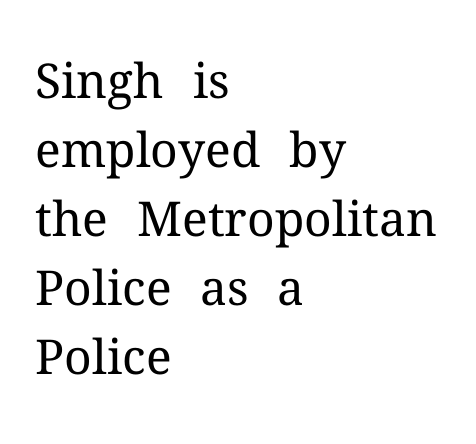
The image shows 48 px regular-weight serif type, upright; set left-aligned, normal line spacing (1.44x), normal letter spacing, not underlined; medium stroke contrast and a medium x-height.
